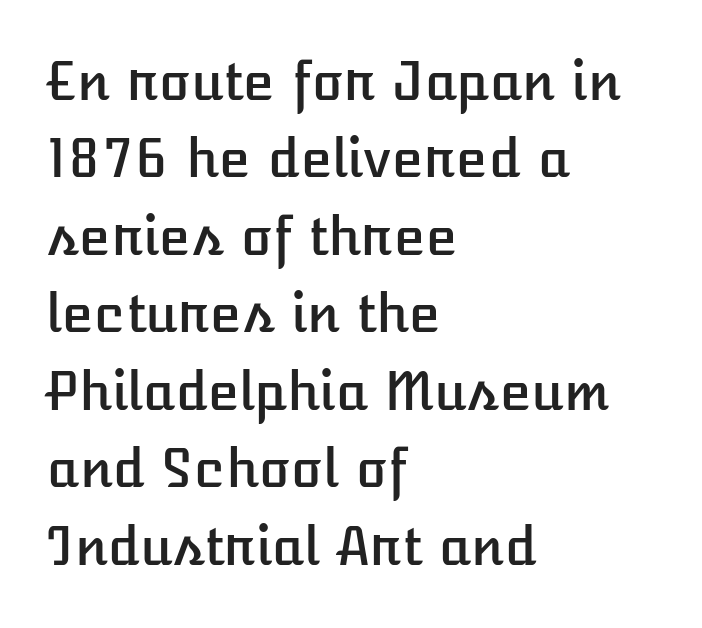
Q: Is the text italic (slanted)? A: No, it is upright.
Q: Is the text underlined? A: No.
Q: How is the paragraph aligned? A: Left-aligned.
Q: Is the spacing between letters normal or unusually wide? A: Normal.
Q: Is the spacing between lines tight, normal or loose? A: Normal.
Q: Width (condensed, normal, or wide)? A: Normal.
Q: Stroke contrast? A: Low.
Q: x-height? A: Medium.
Q: Monospaced? A: No.
